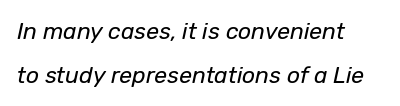
Q: Is the text bold? A: No.
Q: Is the text italic (slanted)? A: Yes, it leans right by about 12 degrees.
Q: Is the text underlined? A: No.
Q: How is the paragraph aligned? A: Left-aligned.
Q: Is the spacing between letters normal or unusually wide? A: Normal.
Q: Is the spacing between lines tight, normal or loose? A: Loose.
